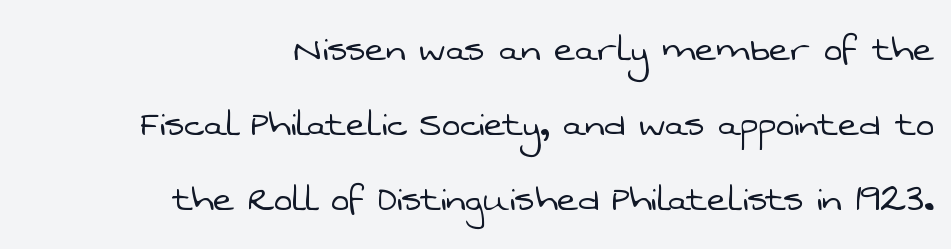
The letters advance in unequal steps, a hallmark of proportional type. You can tell from the bare stems that sans-serif type was used. A typesetter would call this leading conventional body-copy spacing. The typesetter chose a ragged-left arrangement here.
